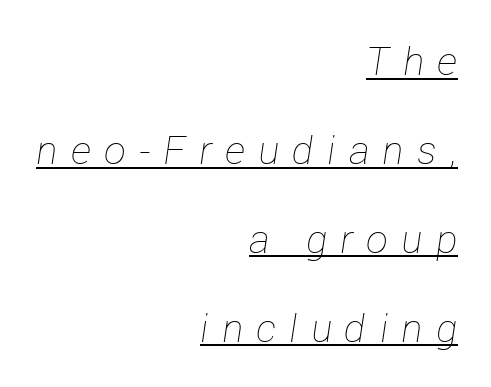
The image shows 39 px thin type, italic (leaning right); set right-aligned, loose line spacing (2.28x), unusually wide letter spacing (+0.34 em), underlined; low stroke contrast and a medium x-height.
